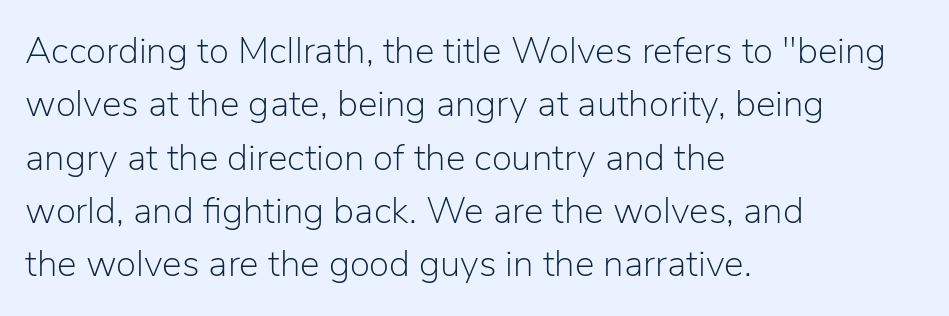
{"serif": "no", "italic": "no", "bold": "no", "weight": "light", "width": "normal", "stroke_contrast": "low", "x_height": "medium", "monospaced": "no", "underline": "no", "align": "left", "line_spacing": "normal", "line_spacing_ratio": 1.44, "letter_spacing": "normal", "letter_spacing_em": 0.0, "glyph_px": 37}
